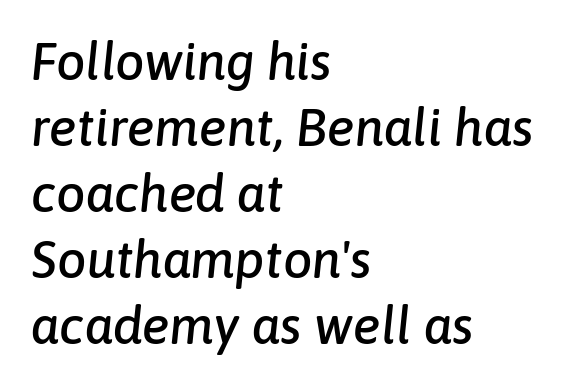
Q: Is the text italic (slanted)? A: Yes, it leans right by about 6 degrees.
Q: Is the text underlined? A: No.
Q: How is the paragraph aligned? A: Left-aligned.
Q: Is the spacing between letters normal or unusually wide? A: Normal.
Q: Is the spacing between lines tight, normal or loose? A: Normal.
Q: Width (condensed, normal, or wide)? A: Normal.
Q: Stroke contrast? A: Low.
Q: x-height? A: Medium.
Q: Monospaced? A: No.
